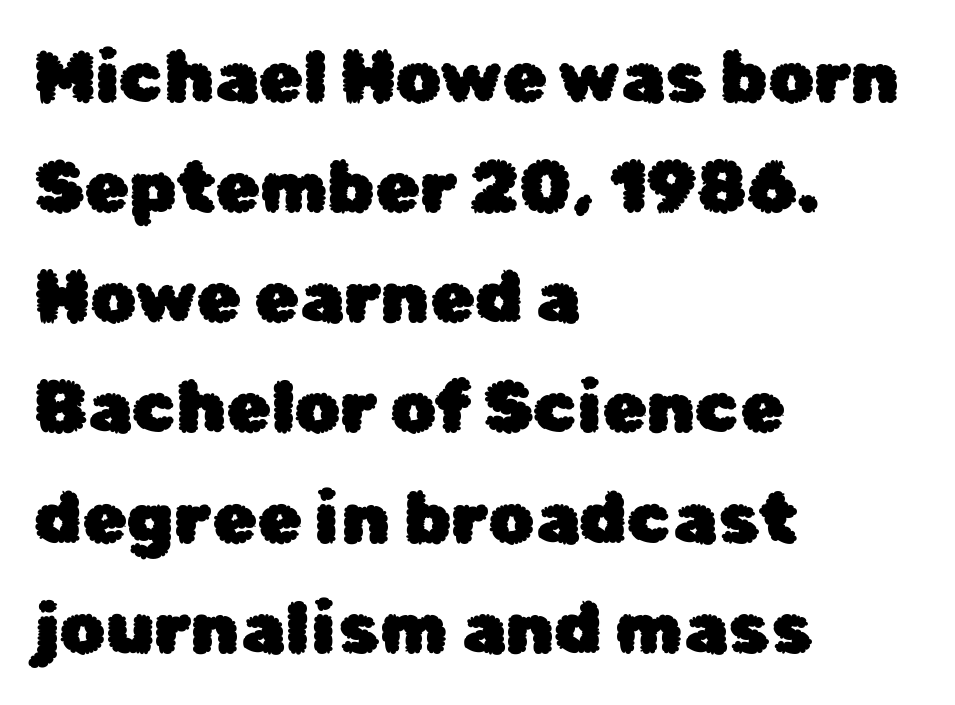
Character widths vary here, with narrow letters taking less room than wide ones. The rendering keeps characters at their native spacing. The type family on display is of the sans-serif kind. Posture: upright roman.
